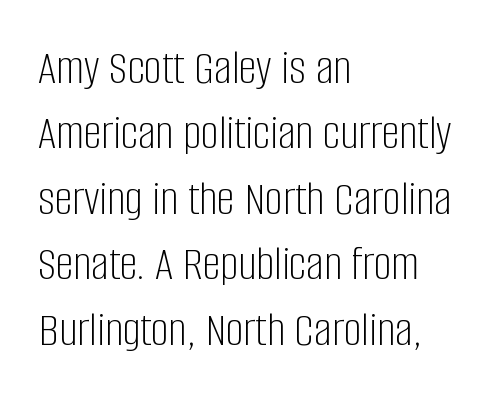
The image shows 50 px light, condensed sans-serif type, upright; set left-aligned, normal line spacing (1.31x), normal letter spacing, not underlined; low stroke contrast and a large x-height.
